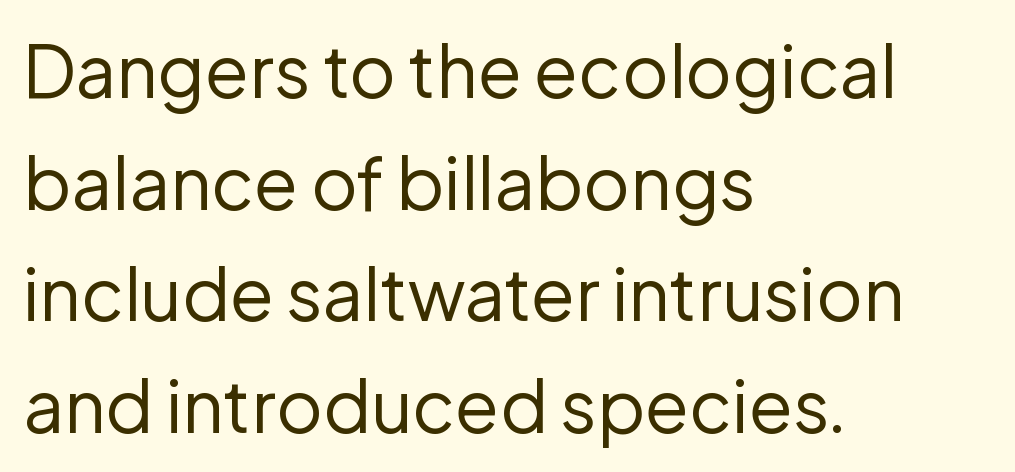
The letters advance in unequal steps, a hallmark of proportional type. A typesetter would mark this as roman, not italic. Whoever set this chose a conventional vertical rhythm. The letterforms sit shoulder to shoulder at normal distance. Check where the strokes stop: nothing finishes them off — pure sans.
